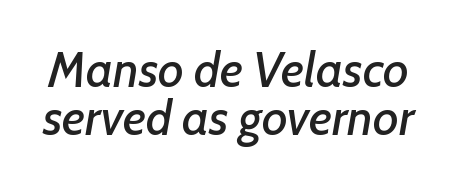
{"italic": "yes", "lean": "right", "slant_degrees": 7, "width": "normal", "stroke_contrast": "low", "x_height": "medium", "monospaced": "no", "underline": "no", "line_spacing": "tight", "line_spacing_ratio": 0.97, "letter_spacing": "normal", "letter_spacing_em": 0.0, "glyph_px": 49}
